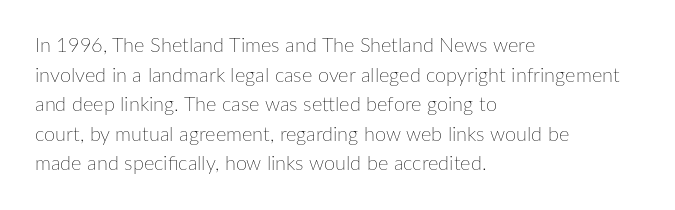
{"italic": "no", "bold": "no", "underline": "no", "align": "left", "line_spacing": "normal", "line_spacing_ratio": 1.48, "letter_spacing": "normal", "letter_spacing_em": 0.0, "glyph_px": 20}
